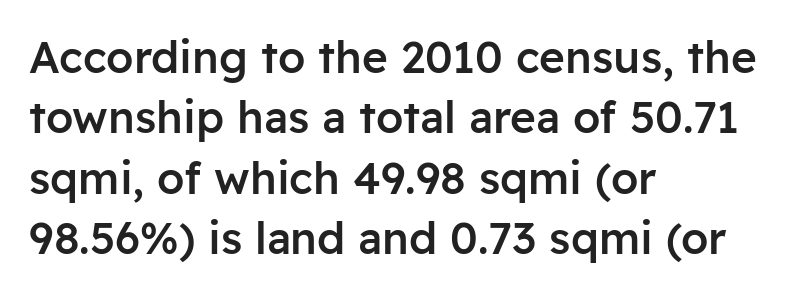
Q: Is the text bold? A: Semi-bold.
Q: Is the text italic (slanted)? A: No, it is upright.
Q: Is the typeface a serif or a sans-serif typeface? A: Sans-serif.
Q: Is the text underlined? A: No.
Q: How is the paragraph aligned? A: Left-aligned.
Q: Is the spacing between letters normal or unusually wide? A: Normal.
Q: Is the spacing between lines tight, normal or loose? A: Normal.
Q: Width (condensed, normal, or wide)? A: Normal.
Q: Stroke contrast? A: Low.
Q: x-height? A: Medium.
Q: Monospaced? A: No.
